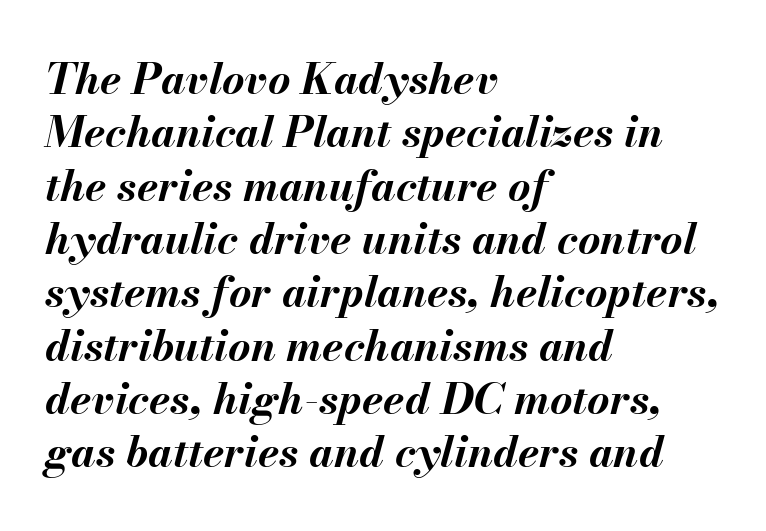
The image shows 43 px bold type, italic (leaning right); set left-aligned, line spacing 1.24x, normal letter spacing, not underlined; medium stroke contrast and a small x-height.
